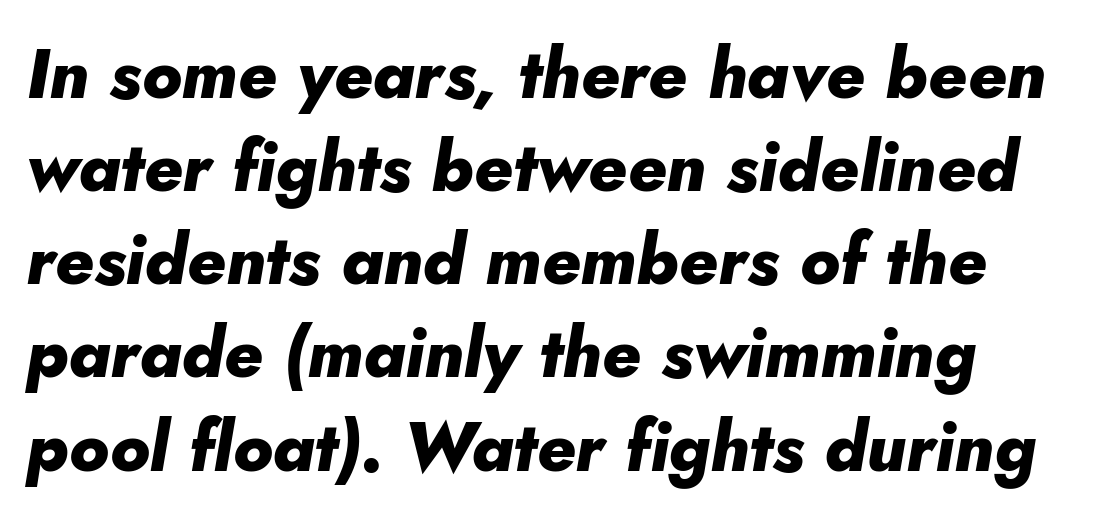
Character widths vary here, with narrow letters taking less room than wide ones. The specimen reads as italic at a glance. Quick note: underline off. The passage shown stacks its lines at a standard gap.
